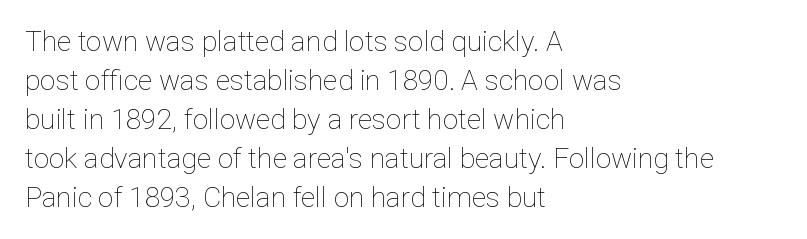
The image shows 28 px thin type, upright; set left-aligned, normal line spacing (1.39x), normal letter spacing, not underlined; low stroke contrast and a medium x-height.
